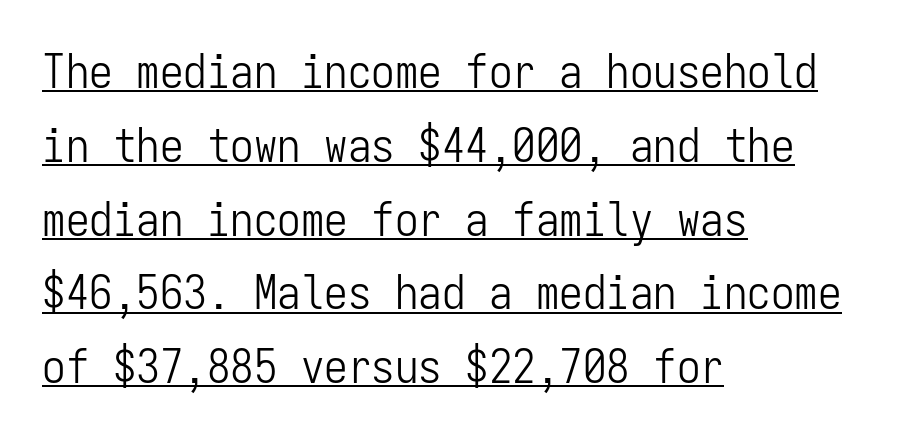
Words appear dense and cohesive because spacing is normal. Fixed-width glyphs throughout — classic coding-font behaviour. Stems and bowls with no extra thickness — not bold. Ascenders rise straight up at ninety degrees. Is the block centered? No — it sits flush against the left margin.
